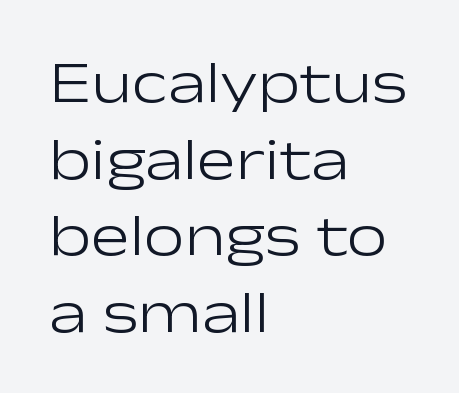
{"serif": "no", "italic": "no", "bold": "no", "weight": "light", "width": "wide", "stroke_contrast": "low", "x_height": "medium", "monospaced": "no", "underline": "no", "align": "left", "line_spacing": "normal", "line_spacing_ratio": 1.32, "letter_spacing": "normal", "letter_spacing_em": 0.0, "glyph_px": 58}
